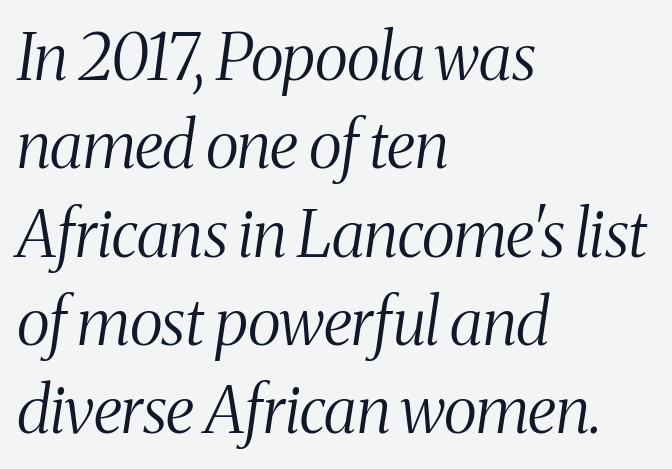
These lines are rendered in a variable-pitch font. Words appear dense and cohesive because spacing is normal. The letters carry serifs — small finishing strokes at the ends of their stems. Honestly, the row spacing looks completely unremarkable. Stems here are at most as thick as an everyday book face. Unmarked baselines from the first word to the last.
